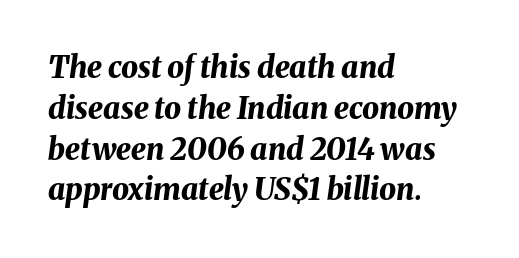
Q: Is the text bold? A: Yes.
Q: Is the text italic (slanted)? A: Yes, it leans right by about 8 degrees.
Q: Is the text underlined? A: No.
Q: How is the paragraph aligned? A: Left-aligned.
Q: Is the spacing between letters normal or unusually wide? A: Normal.
Q: Is the spacing between lines tight, normal or loose? A: Normal.
Q: Width (condensed, normal, or wide)? A: Normal.
Q: Stroke contrast? A: Medium.
Q: x-height? A: Medium.
Q: Monospaced? A: No.
